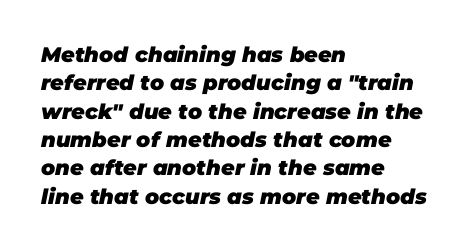
You could call the tracking neutral — neither tight nor loose. Weight check: bold — yes, fully. You can tell it's italic because the verticals aren't actually vertical. A normal amount of white space separates one row of letters from the next. One-word summary of the alignment: left.
